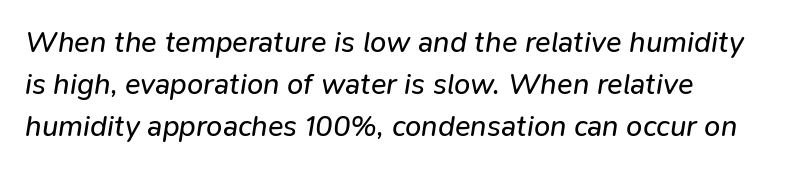
Q: Is the text bold? A: No.
Q: Is the text italic (slanted)? A: Yes, it leans right by about 9 degrees.
Q: Is the text underlined? A: No.
Q: How is the paragraph aligned? A: Left-aligned.
Q: Is the spacing between letters normal or unusually wide? A: Normal.
Q: Is the spacing between lines tight, normal or loose? A: Normal.
Q: Width (condensed, normal, or wide)? A: Normal.
Q: Stroke contrast? A: Low.
Q: x-height? A: Medium.
Q: Monospaced? A: No.
